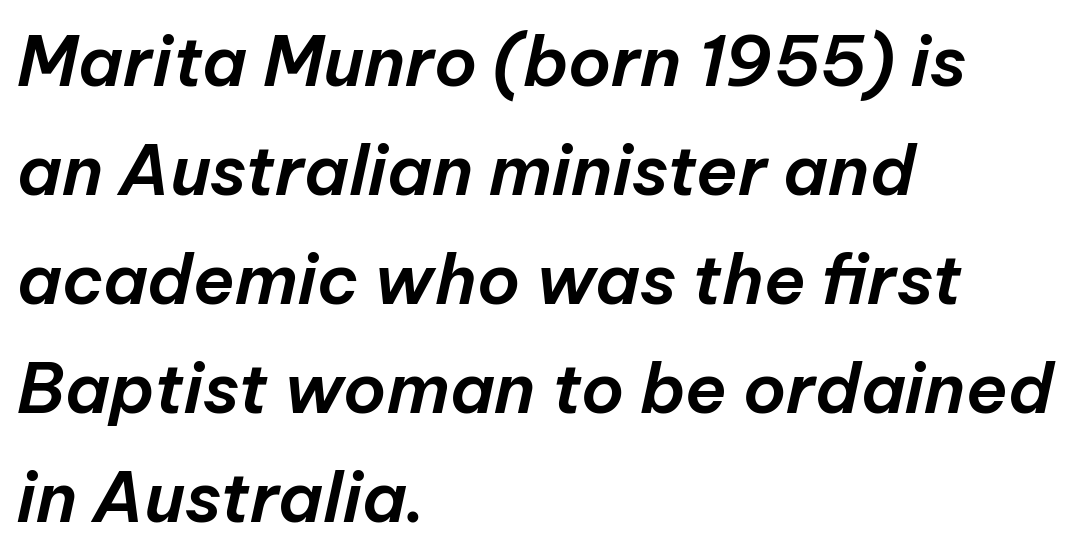
{"italic": "yes", "lean": "right", "slant_degrees": 12, "width": "normal", "stroke_contrast": "low", "x_height": "medium", "monospaced": "no", "underline": "no", "align": "left", "line_spacing": "normal", "line_spacing_ratio": 1.58, "letter_spacing": "normal", "letter_spacing_em": 0.0, "glyph_px": 69}
